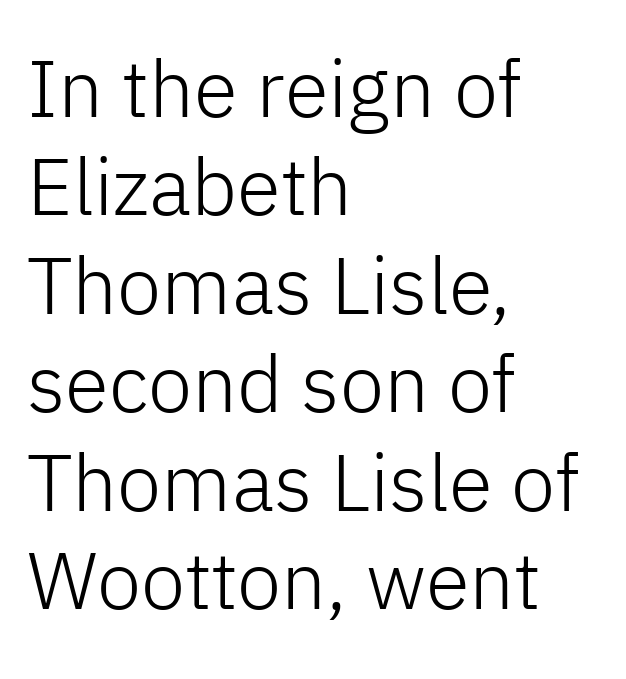
{"serif": "no", "italic": "no", "bold": "no", "weight": "light", "width": "normal", "stroke_contrast": "low", "x_height": "medium", "monospaced": "no", "underline": "no", "align": "left", "line_spacing_ratio": 1.23, "letter_spacing": "normal", "letter_spacing_em": 0.0, "glyph_px": 80}
